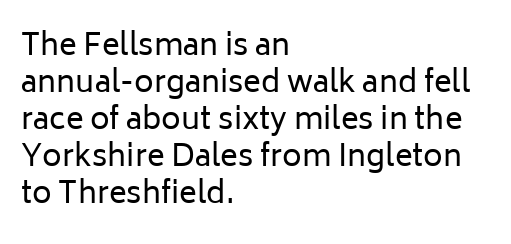
The image shows 30 px regular-weight sans-serif type, upright; set left-aligned, line spacing 1.23x, normal letter spacing, not underlined; low stroke contrast and a medium x-height.
